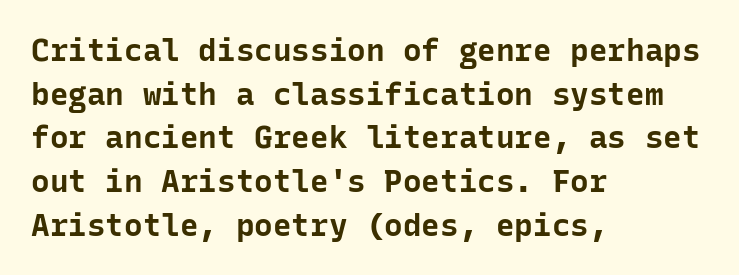
The image shows 31 px bold sans-serif type, upright, monospaced; set left-aligned, normal line spacing (1.41x), normal letter spacing, not underlined; low stroke contrast and a medium x-height.
